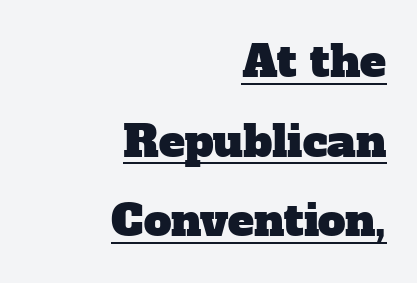
The image shows 44 px serif type; set right-aligned, line spacing 1.81x, normal letter spacing, underlined; low stroke contrast and a medium x-height.
